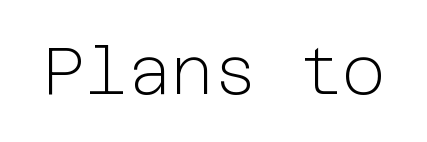
Tall strokes in this sample are plumb rather than angled. You could call the tracking neutral — neither tight nor loose. Bare-footed words on every line. The characters display no serif detailing; their extremities are plain.
